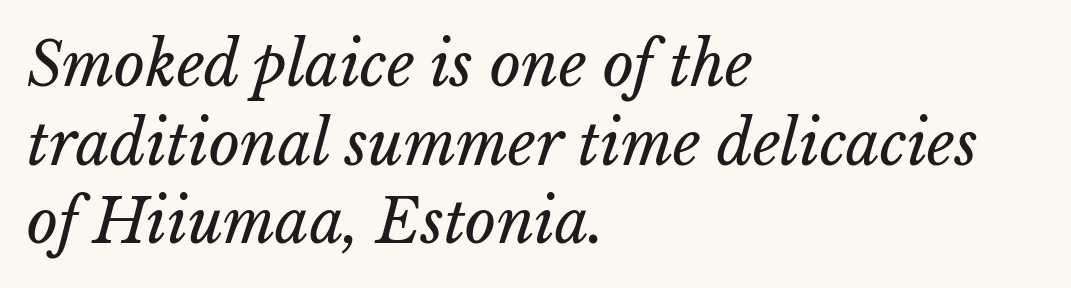
{"italic": "yes", "lean": "right", "slant_degrees": 15, "bold": "no", "weight": "regular", "width": "normal", "stroke_contrast": "low", "x_height": "medium", "monospaced": "no", "underline": "no", "align": "left", "line_spacing": "normal", "line_spacing_ratio": 1.31, "letter_spacing": "normal", "letter_spacing_em": 0.0, "glyph_px": 60}
